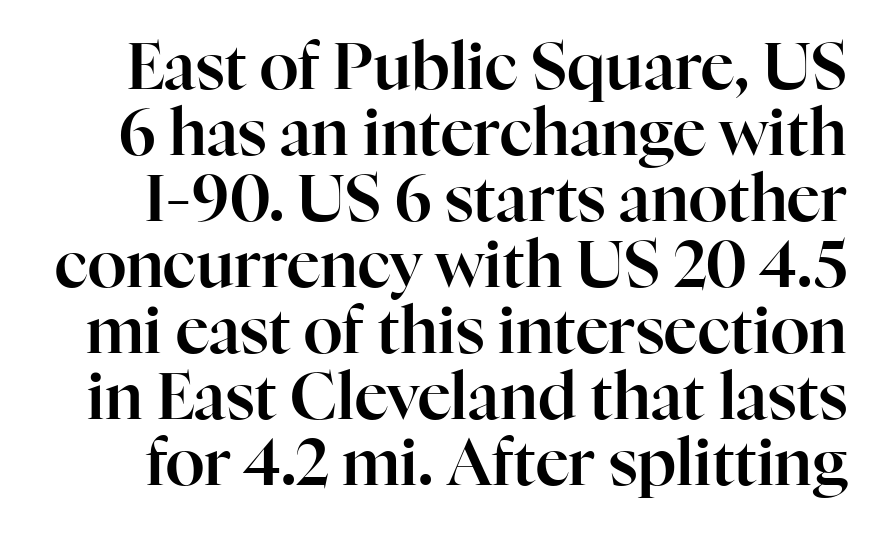
Characters remain perfectly vertical along every line. The zone under the glyphs is completely vacant. Here the glyphs are tracked normally, forming tight word shapes. Closely set lines give the paragraph a compact silhouette. Spacing verdict: proportional, widths tailored to each character. These lines are composed in type with serifs.
